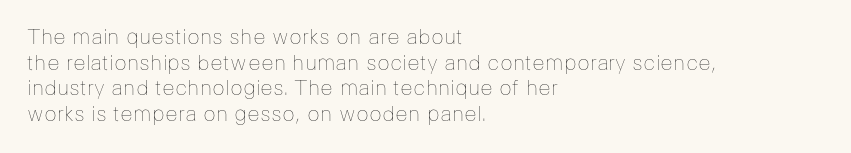
Does extra space separate the letters? No, they use regular spacing. The passage is arranged the way most books set body copy — flush left. The area under the type is left untouched. The face looks like a standard text weight, possibly lighter. Notice how the stems are strictly vertical — no italics here.
